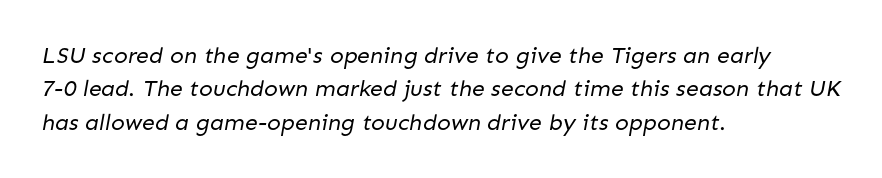
{"bold": "no", "underline": "no", "align": "left", "line_spacing": "normal", "line_spacing_ratio": 1.45, "letter_spacing": "normal", "letter_spacing_em": 0.0, "glyph_px": 23}
